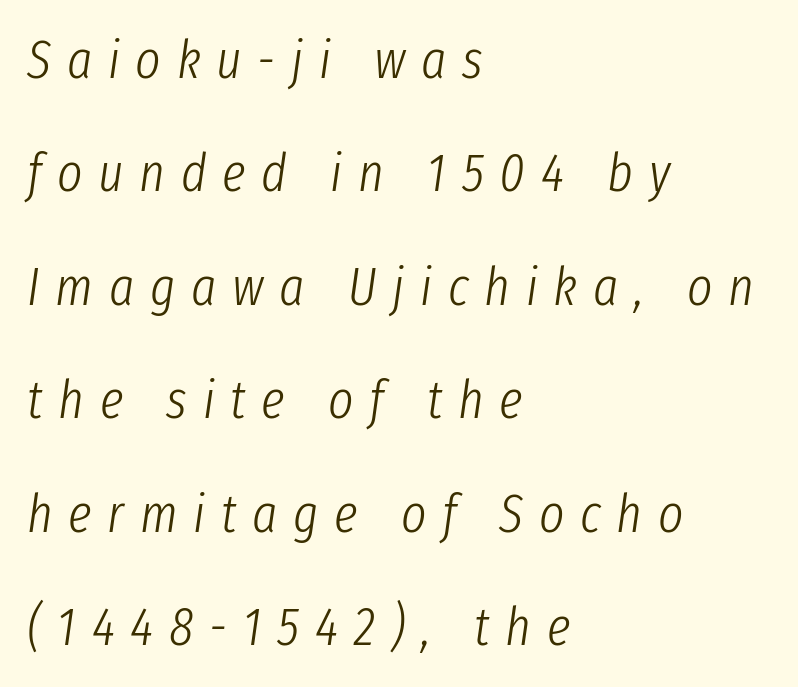
You could only call the tracking loose — the letters float apart. The paragraph has a hard left edge and a soft right edge. In terms of leading, this rendering errs on the spacious side. Summary of weight: not heavy and not bold. Bare-footed words on every line.
